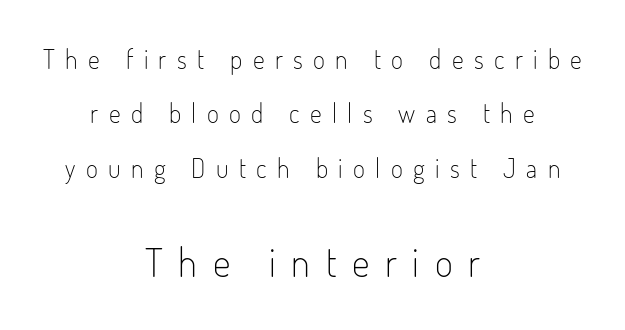
{"serif": "no", "italic": "no", "bold": "no", "weight": "light", "width": "condensed", "stroke_contrast": "low", "x_height": "small", "monospaced": "no", "underline": "no", "align": "center", "line_spacing": "loose", "line_spacing_ratio": 2.09, "letter_spacing": "wide", "letter_spacing_em": 0.4, "larger_block": "second", "size_ratio": 1.5, "glyph_px": 39}
